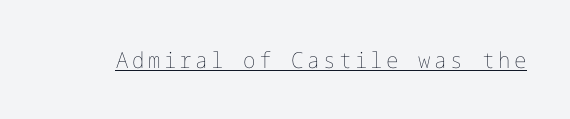
This sample uses an upright cut, with every glyph sitting square on the baseline. The face used here appears with an underline applied. Is the stroke heavy? The answer is a plain regular-or-lighter.
